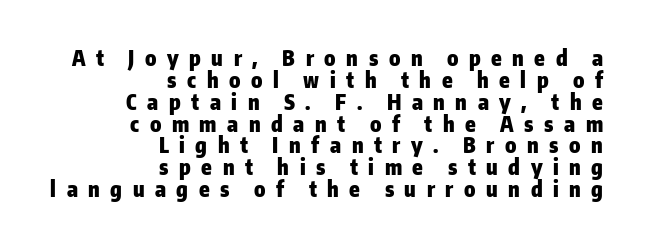
When letters stand straight like this, we call the style roman or upright. Has an underline been added? It has not. Layout note: lines flush right. Leading: reduced.
